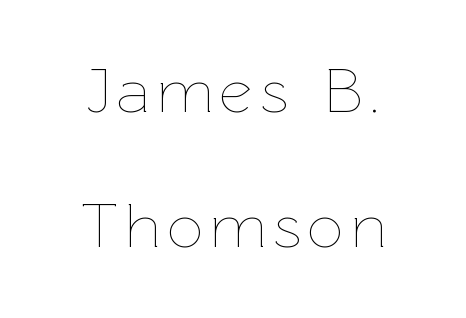
The image shows 63 px thin type, upright; set loose line spacing (2.15x), not underlined; low stroke contrast and a medium x-height.
